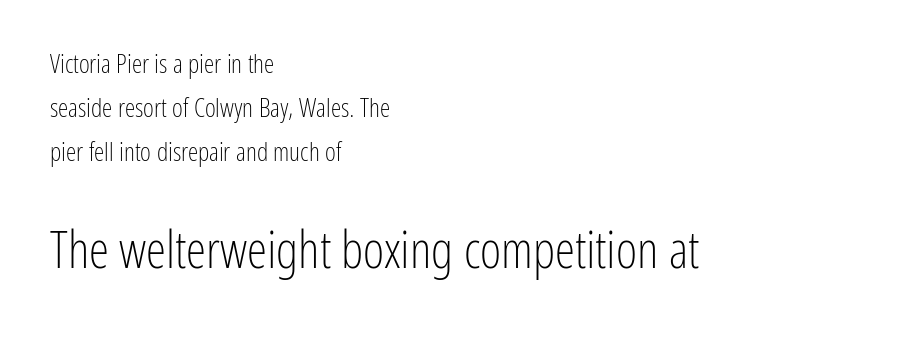
{"serif": "no", "italic": "no", "bold": "no", "weight": "light", "width": "condensed", "stroke_contrast": "low", "x_height": "medium", "monospaced": "no", "underline": "no", "align": "left", "line_spacing": "normal", "line_spacing_ratio": 1.7, "letter_spacing": "normal", "letter_spacing_em": 0.0, "larger_block": "second", "size_ratio": 1.96, "glyph_px": 51}
